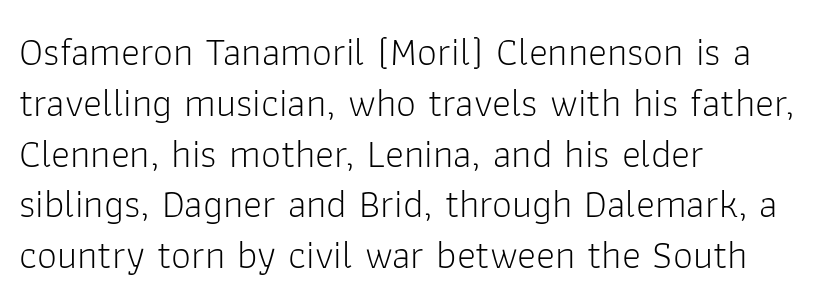
The image shows 40 px light sans-serif type, upright; set left-aligned, normal line spacing (1.27x), normal letter spacing, not underlined; low stroke contrast and a medium x-height.
